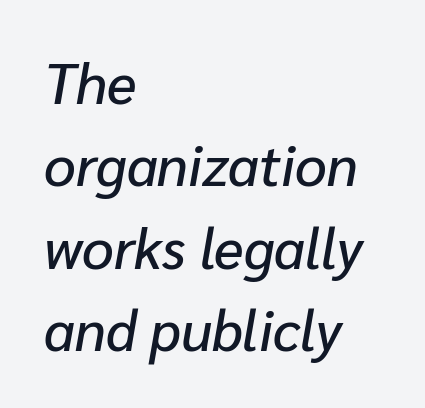
{"italic": "yes", "lean": "right", "slant_degrees": 10, "width": "normal", "stroke_contrast": "low", "x_height": "medium", "monospaced": "no", "underline": "no", "align": "left", "line_spacing": "normal", "line_spacing_ratio": 1.47, "letter_spacing": "normal", "letter_spacing_em": 0.0, "glyph_px": 56}
